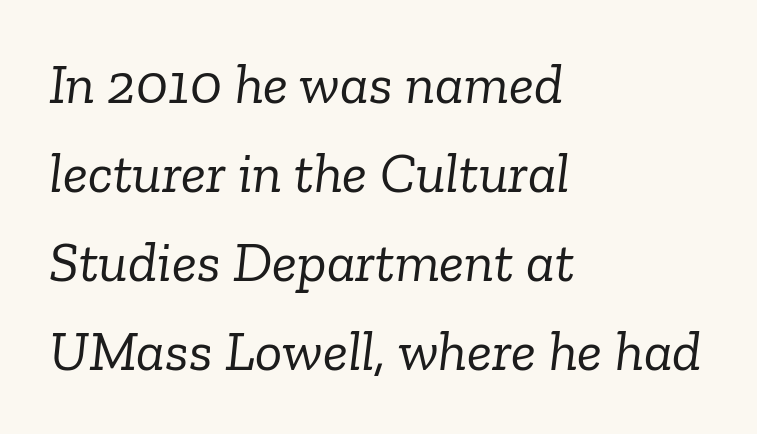
{"serif": "yes", "italic": "yes", "lean": "right", "slant_degrees": 6, "bold": "no", "weight": "light", "width": "normal", "stroke_contrast": "low", "x_height": "medium", "monospaced": "no", "underline": "no", "align": "left", "line_spacing": "normal", "line_spacing_ratio": 1.56, "letter_spacing": "normal", "letter_spacing_em": 0.0, "glyph_px": 57}
